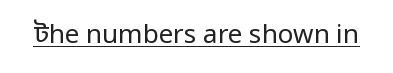
Short note: letters normally spaced. Is this a heavy cut? Hardly; it is regular or lighter. This sample uses an upright cut, with every glyph sitting square on the baseline. Is there an underline? Yes — a line sits under the letters.
